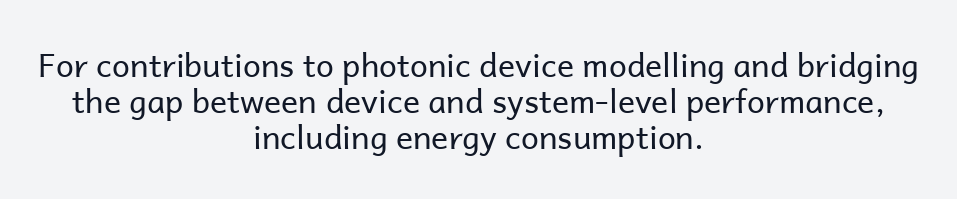
The image shows 32 px regular-weight sans-serif type, upright; set centered, tight line spacing (1.12x), normal letter spacing, not underlined; low stroke contrast and a medium x-height.
